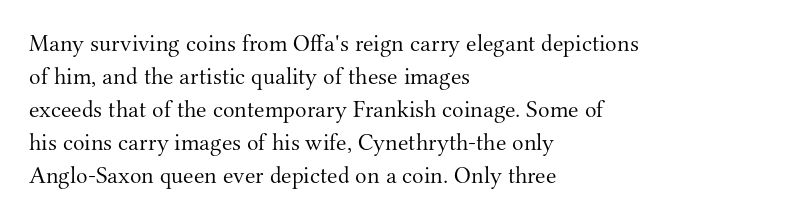
Q: Is the text bold? A: No.
Q: Is the text italic (slanted)? A: No, it is upright.
Q: Is the text underlined? A: No.
Q: How is the paragraph aligned? A: Left-aligned.
Q: Is the spacing between letters normal or unusually wide? A: Normal.
Q: Is the spacing between lines tight, normal or loose? A: Normal.
